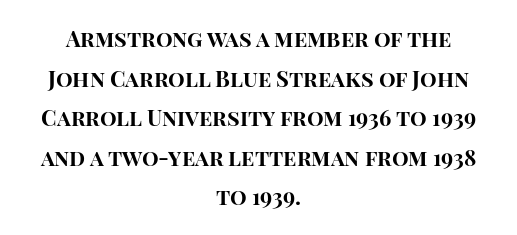
Q: Is the text bold? A: Yes.
Q: Is the text italic (slanted)? A: No, it is upright.
Q: Is the text underlined? A: No.
Q: How is the paragraph aligned? A: Centered.
Q: Is the spacing between letters normal or unusually wide? A: Normal.
